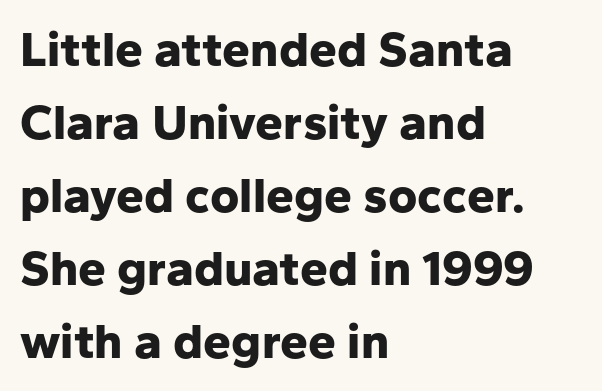
{"serif": "no", "italic": "no", "bold": "yes", "weight": "bold", "width": "normal", "stroke_contrast": "low", "x_height": "medium", "monospaced": "no", "underline": "no", "align": "left", "line_spacing": "normal", "line_spacing_ratio": 1.46, "letter_spacing": "normal", "letter_spacing_em": 0.0, "glyph_px": 50}
